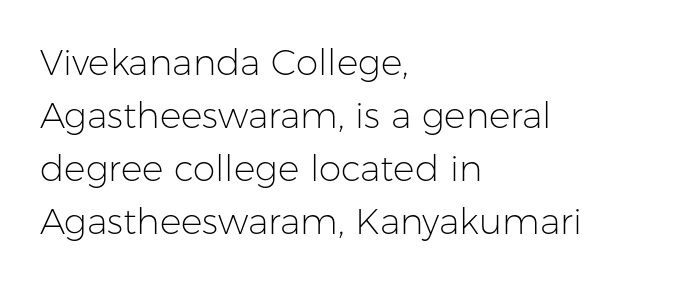
The image shows 36 px light sans-serif type, upright; set left-aligned, normal line spacing (1.47x), normal letter spacing, not underlined; low stroke contrast and a medium x-height.
